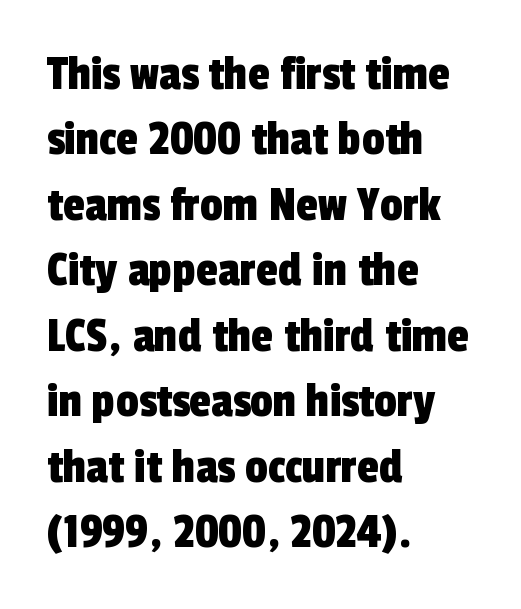
The image shows 50 px condensed sans-serif type; set left-aligned, normal line spacing (1.31x), normal letter spacing, not underlined; a medium x-height.
